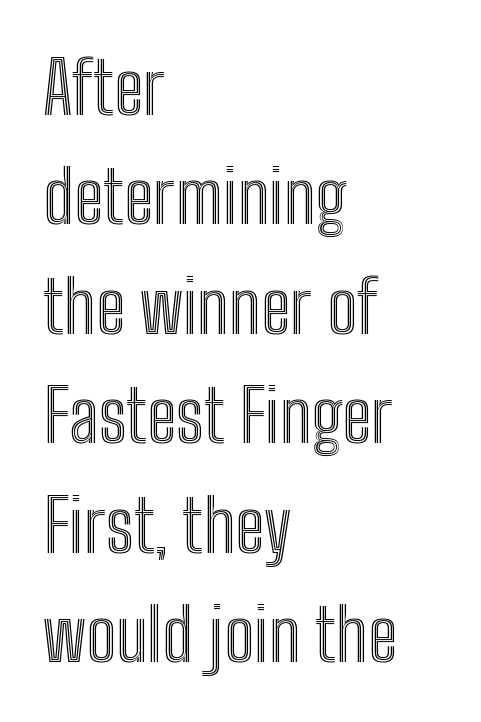
{"italic": "no", "width": "condensed", "x_height": "medium", "monospaced": "no", "underline": "no", "align": "left", "line_spacing": "normal", "line_spacing_ratio": 1.5, "letter_spacing": "normal", "letter_spacing_em": 0.0, "glyph_px": 73}
